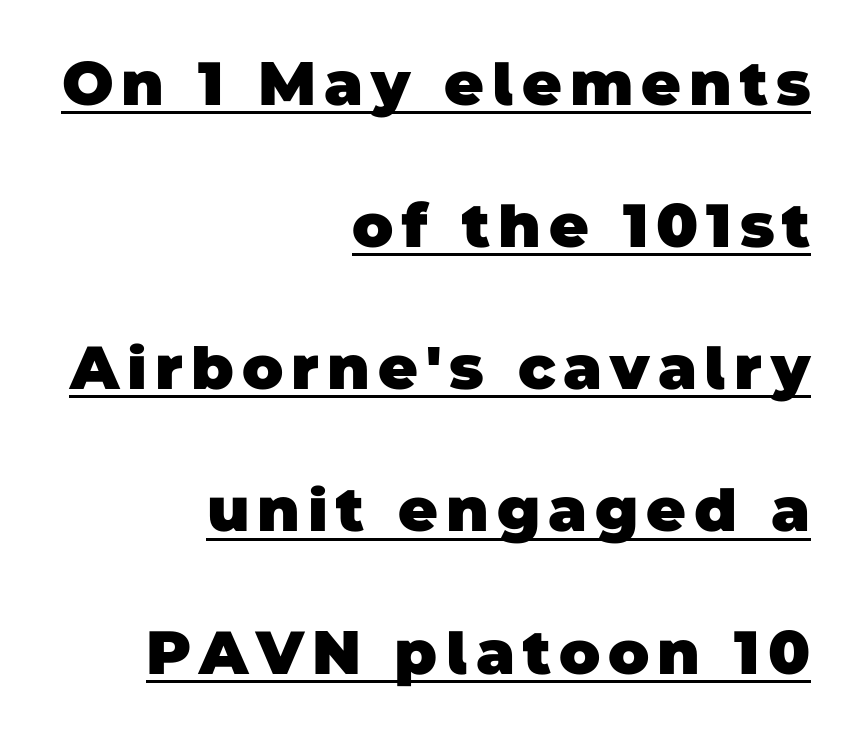
Is there an underline? Yes — a line sits under the letters. Widely set lines give the paragraph a tall, airy silhouette. A dark, heavy texture on the line: the type is bold. This sample is right-justified, so line beginnings fall wherever the words allow.
